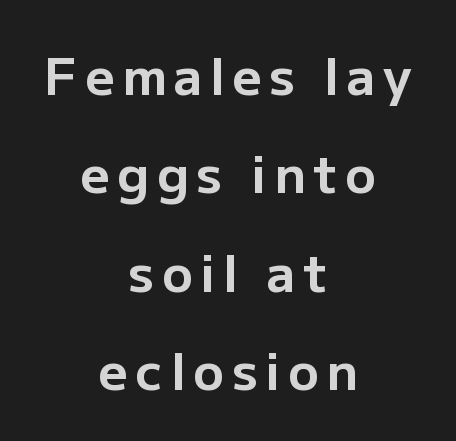
Q: Is the text bold? A: Yes.
Q: Is the text italic (slanted)? A: No, it is upright.
Q: Is the typeface a serif or a sans-serif typeface? A: Sans-serif.
Q: Is the text underlined? A: No.
Q: How is the paragraph aligned? A: Centered.
Q: Is the spacing between lines tight, normal or loose? A: Loose.
Q: Width (condensed, normal, or wide)? A: Normal.
Q: Stroke contrast? A: Low.
Q: x-height? A: Medium.
Q: Monospaced? A: No.
